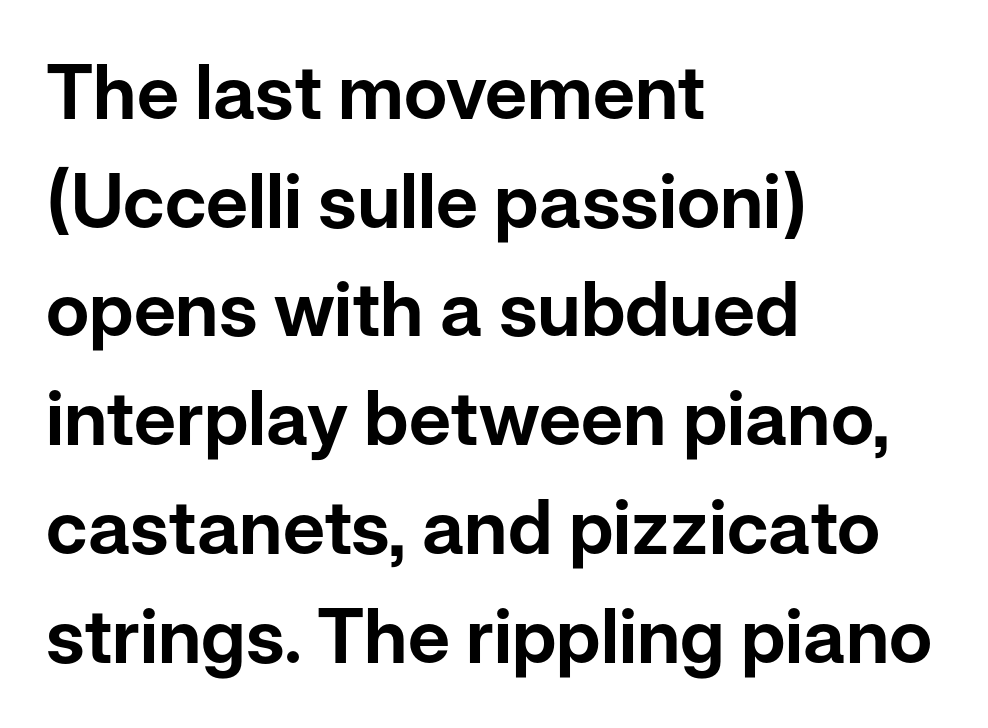
Short note: letters normally spaced. Varying glyph widths throughout — classic text-font behaviour. Where is the straight margin? On the left. The line-height multiplier appears to be the usual default. The passage shown is typeset with a sans-serif family. Type without underlining.
